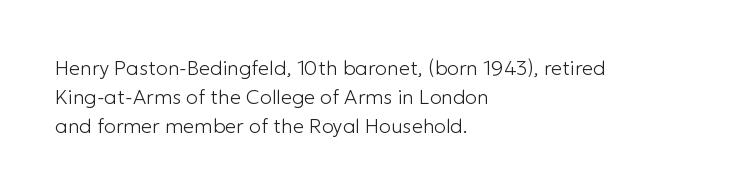
The image shows 20 px text type, upright; set left-aligned, normal line spacing (1.44x), normal letter spacing, not underlined.
